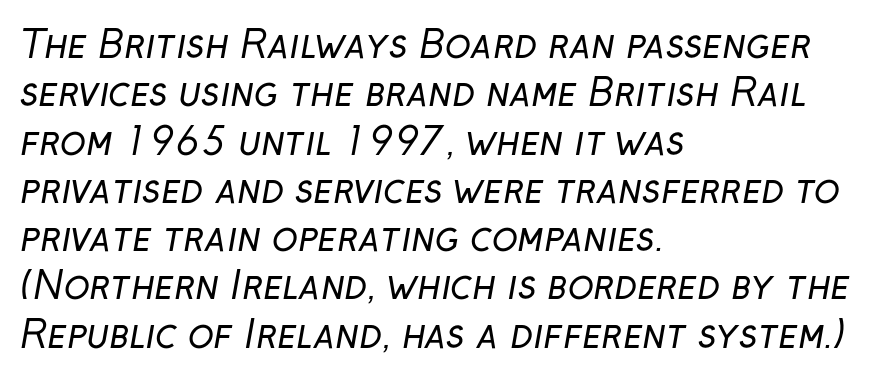
The image shows 38 px regular-weight sans-serif type; set left-aligned, normal line spacing (1.27x), normal letter spacing, not underlined; low stroke contrast and a medium x-height.
